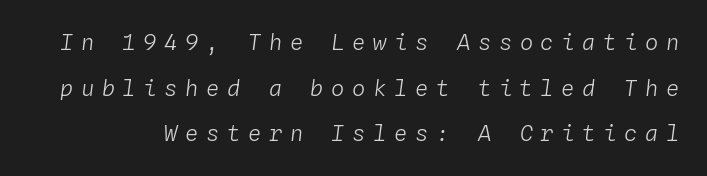
Q: Is the text bold? A: No.
Q: Is the text italic (slanted)? A: Yes, it leans right by about 4 degrees.
Q: Is the text underlined? A: No.
Q: Is the spacing between letters normal or unusually wide? A: Unusually wide.
Q: Is the spacing between lines tight, normal or loose? A: Loose.
